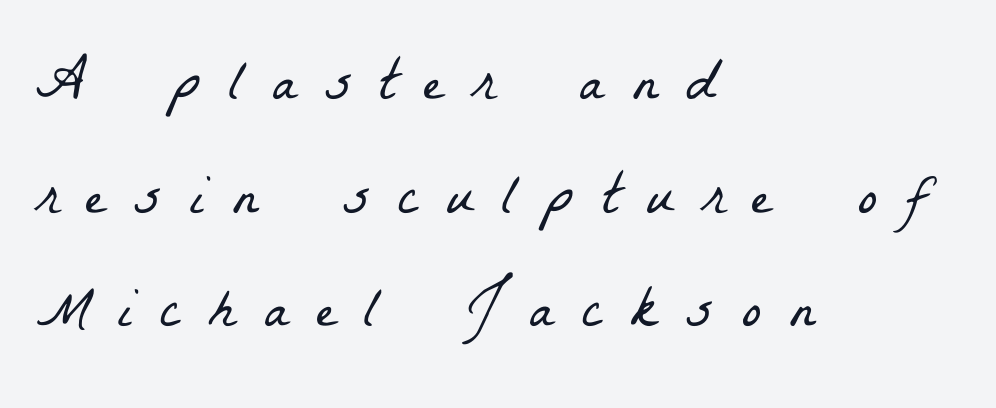
The ragged edge is on the right, which tells us the setting is flush left. This reads as an unemphasized weight, regular at the heaviest. Has an underline been added? It has not. Someone cranked the tracking dial way up on this one. What's the leading like? Stretched, with rows far apart. Serifs: yes, visible at the terminals of the letterforms.
